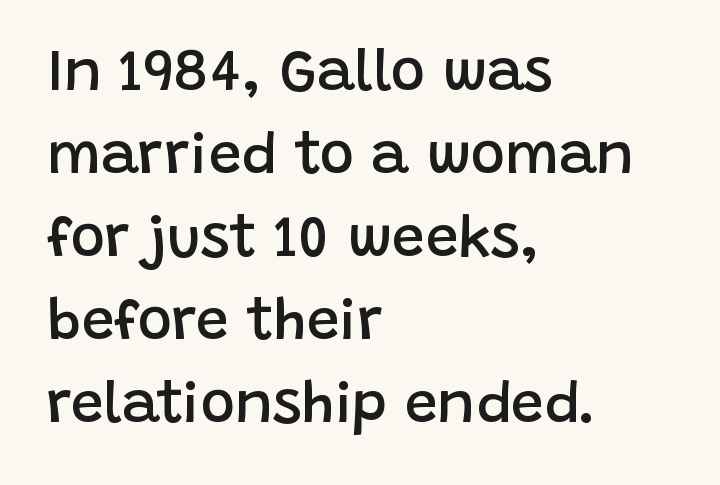
Is the block centered? No — it sits flush against the left margin. The letters advance in unequal steps, a hallmark of proportional type. Classification — sans serif. Notice the strokes are somewhat thickened but not fully heavy: this is a semibold. The type is set solid horizontally, with unmodified tracking.
